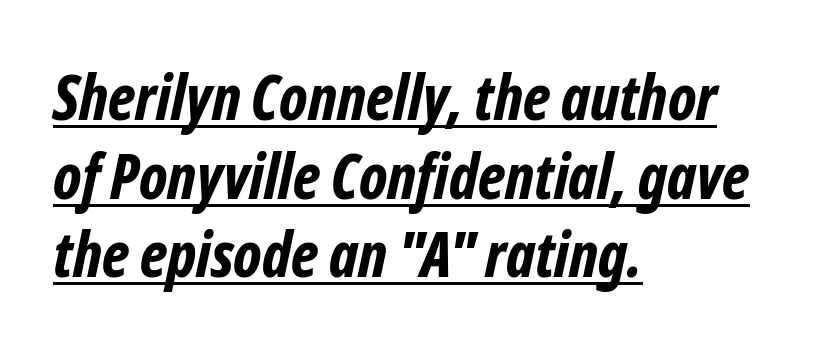
Short and long lines alike share a common starting point at left. Each letter keeps its own natural width here, so spacing adapts to shape. Designer's note — italics engaged. This sample keeps an unexceptional amount of space between lines.
